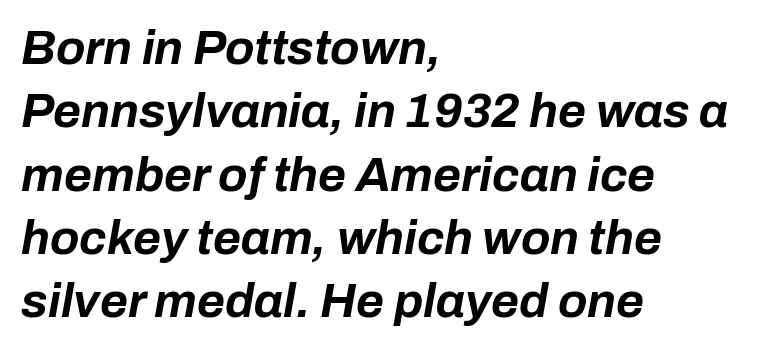
Any mark beneath the type? The region is blank. These lines are rendered in a variable-pitch font. Line starts are locked; line ends wander. Spacing between characters is what you'd get straight out of the box. Regarding leading, the lines here are spaced in the standard way. An italicized treatment has been applied to the whole sample.
